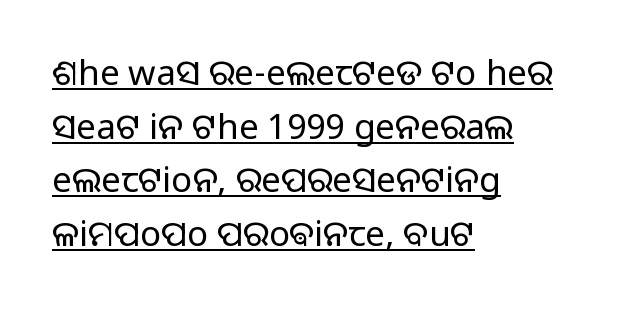
The image shows 35 px light sans-serif type, upright; set left-aligned, normal line spacing (1.53x), normal letter spacing, underlined; low stroke contrast and a medium x-height.
